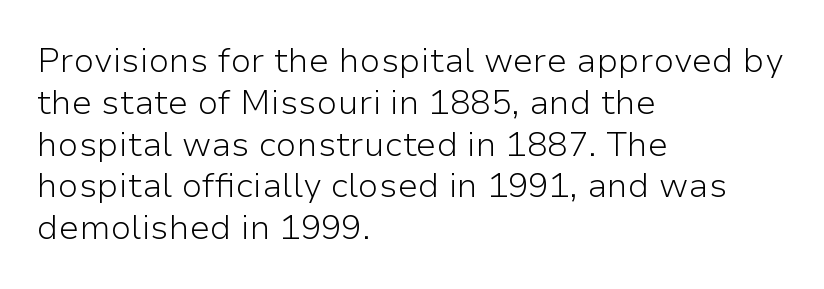
The image shows 34 px light sans-serif type, upright; set left-aligned, line spacing 1.23x, normal letter spacing, not underlined; low stroke contrast and a medium x-height.
